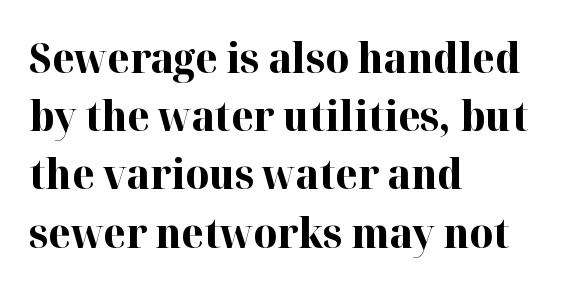
Q: Is the text bold? A: Yes.
Q: Is the text italic (slanted)? A: No, it is upright.
Q: Is the typeface a serif or a sans-serif typeface? A: Serif.
Q: Is the text underlined? A: No.
Q: How is the paragraph aligned? A: Left-aligned.
Q: Is the spacing between letters normal or unusually wide? A: Normal.
Q: Is the spacing between lines tight, normal or loose? A: Normal.
Q: Width (condensed, normal, or wide)? A: Normal.
Q: Stroke contrast? A: High.
Q: x-height? A: Medium.
Q: Monospaced? A: No.
